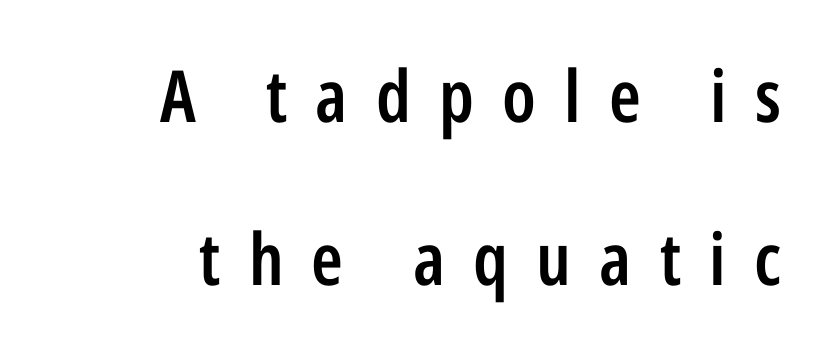
The rendering uses a large line-height, opening up the rows. In terms of letterspacing, this is a distinctly airy, spread setting. Spacing verdict: proportional, widths tailored to each character. Right-aligned paragraph, ragged on the left. Examine the stroke ends and you'll find no serifs.
